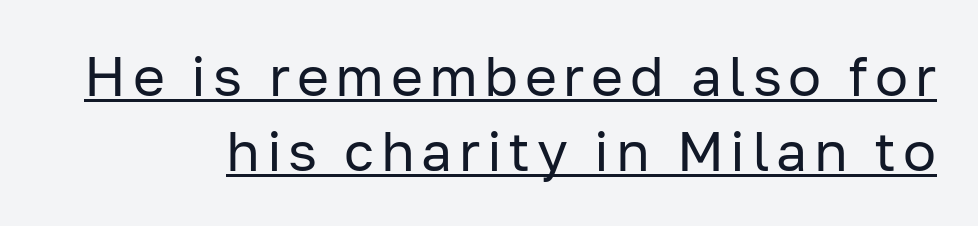
Character widths vary here, with narrow letters taking less room than wide ones. No heavy texture on the line: the type isn't bold. Does the leading feel generous? No, just average. The specimen reads as upright at a glance. Type style note: lacks serifs.
